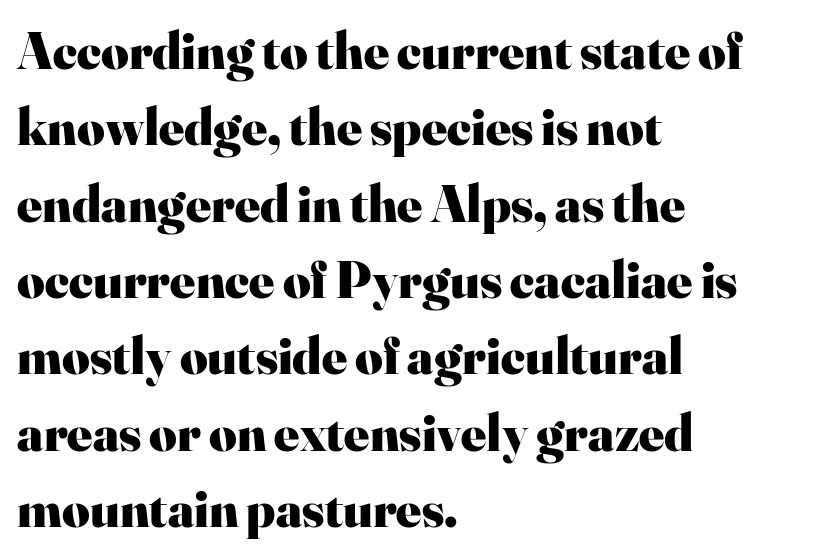
Bold? Absolutely — the strokes are thick and heavy. It's the straight-up-and-down kind of type. Looks like regular typesetting: each glyph gets only the width it needs. Summary of vertical rhythm: regular, with standard interline spacing. The paragraph has a hard left edge and a soft right edge.
